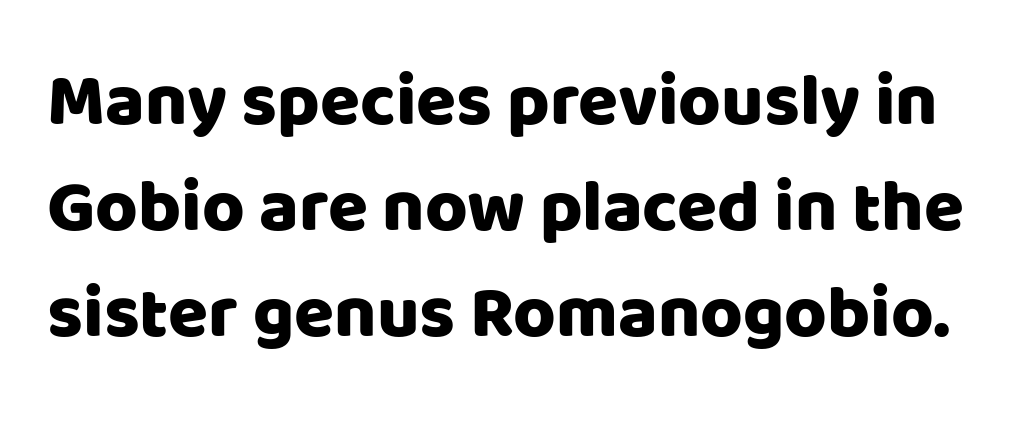
A roman cut, with each character standing at attention. A clean baseline with only descenders dipping below it. The rendering uses natural spacing where letterforms have individual widths. The letters sit at their default tracking, neither squeezed nor spread. Regular leading. Serif or sans? Sans — the stroke terminals are bare.
